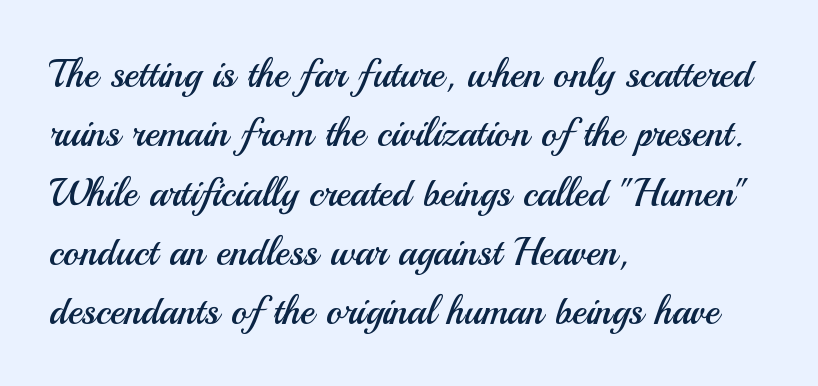
The image shows 39 px regular-weight sans-serif type; set left-aligned, normal line spacing (1.52x), normal letter spacing, not underlined; medium stroke contrast and a small x-height.
